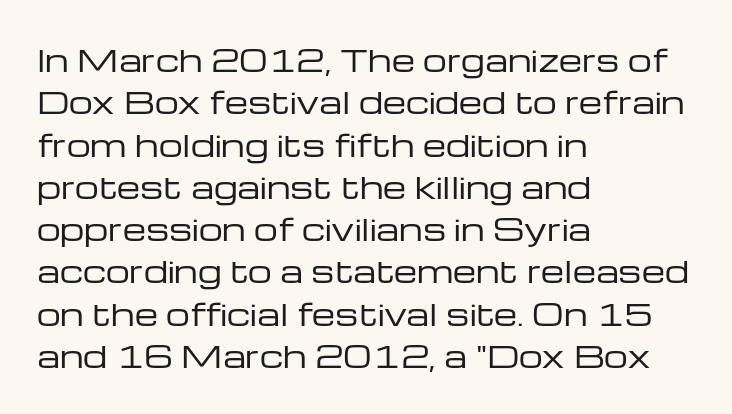
Q: Is the text bold? A: No.
Q: Is the text italic (slanted)? A: No, it is upright.
Q: Is the typeface a serif or a sans-serif typeface? A: Sans-serif.
Q: Is the text underlined? A: No.
Q: How is the paragraph aligned? A: Left-aligned.
Q: Is the spacing between letters normal or unusually wide? A: Normal.
Q: Is the spacing between lines tight, normal or loose? A: Normal.
Q: Width (condensed, normal, or wide)? A: Wide.
Q: Stroke contrast? A: Low.
Q: x-height? A: Medium.
Q: Monospaced? A: No.
